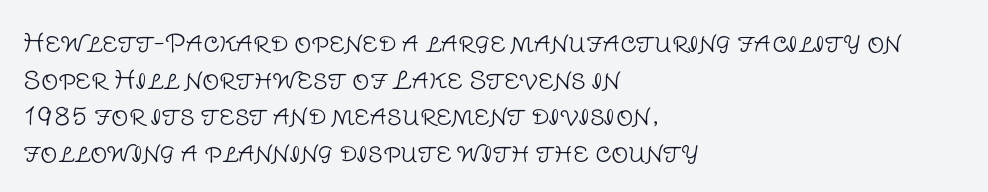
{"bold": "no", "underline": "no", "align": "left", "line_spacing": "normal", "line_spacing_ratio": 1.53, "letter_spacing": "normal", "letter_spacing_em": 0.0, "glyph_px": 24}
